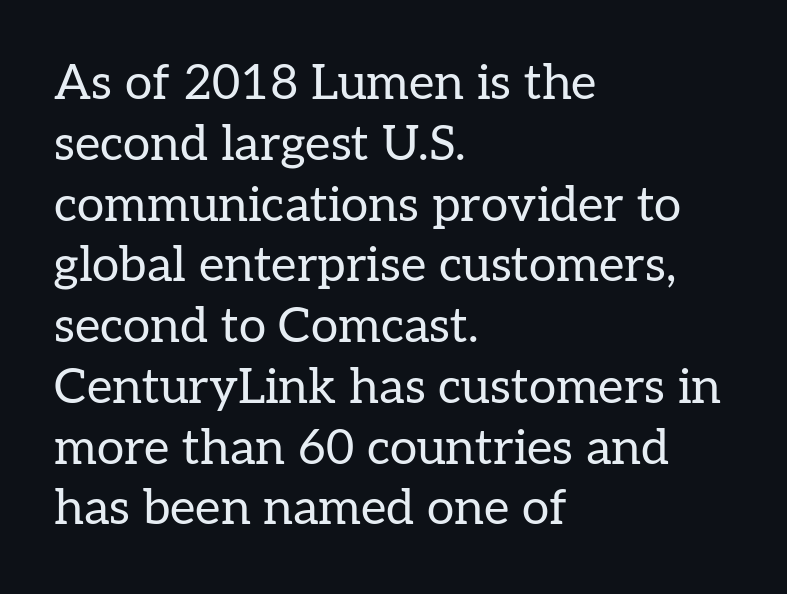
Q: Is the text bold? A: No.
Q: Is the text italic (slanted)? A: No, it is upright.
Q: Is the typeface a serif or a sans-serif typeface? A: Serif.
Q: Is the text underlined? A: No.
Q: How is the paragraph aligned? A: Left-aligned.
Q: Is the spacing between letters normal or unusually wide? A: Normal.
Q: Width (condensed, normal, or wide)? A: Normal.
Q: Stroke contrast? A: Low.
Q: x-height? A: Medium.
Q: Monospaced? A: No.
